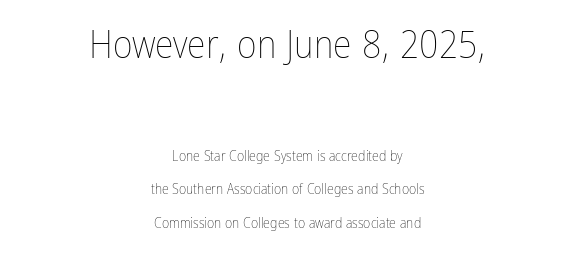
Words appear dense and cohesive because spacing is normal. These two chunks differ in scale, with the top chunk taking the larger measure. A typesetter would mark this as roman, not italic. Stems and bowls with no extra thickness — not bold. Neither beginnings nor endings align; midpoints do.
